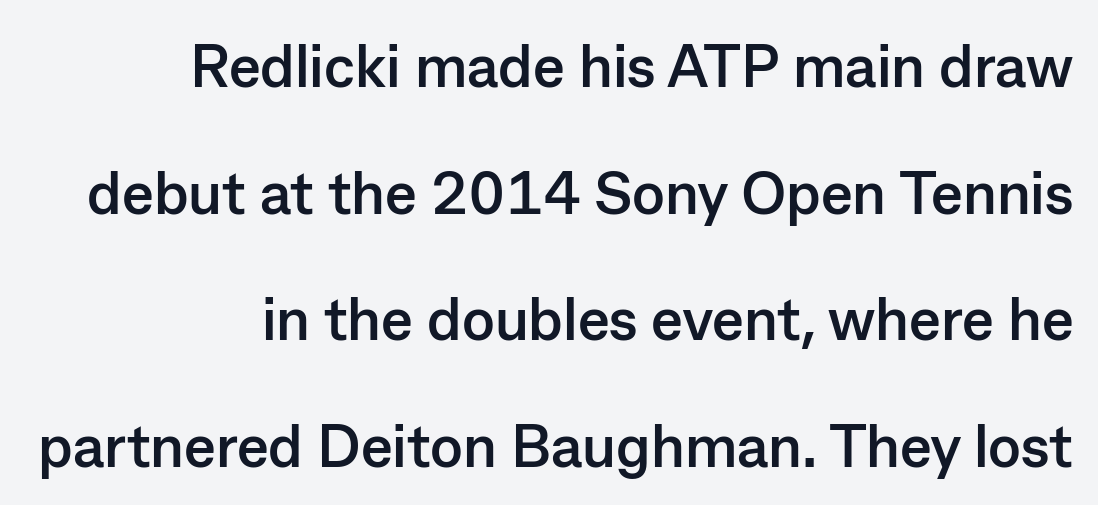
The image shows 60 px semibold sans-serif type, upright; set right-aligned, loose line spacing (2.11x), normal letter spacing, not underlined; low stroke contrast and a medium x-height.
